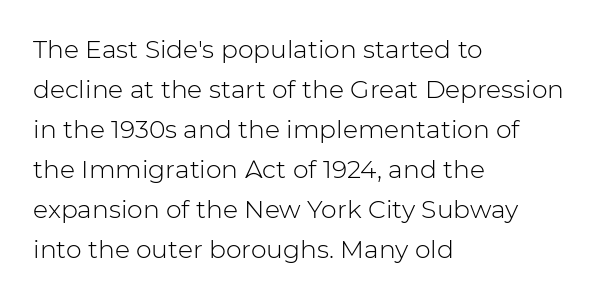
The area under the type is left untouched. A typesetter would mark this as roman, not italic. What's the leading like? Ordinary, nothing unusual. A typesetter would call this zero additional tracking. Which margin do the lines hug? The left one — the right edge is uneven. The cut favours lightness, reaching ordinary text weight at its darkest.
